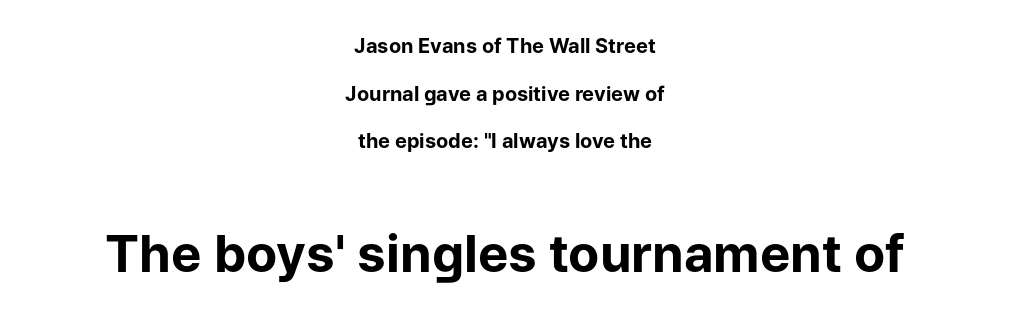
The image shows 51 px bold sans-serif type, upright; set centered, loose line spacing (2.38x), normal letter spacing, not underlined; the second (bottom) block is 2.55x larger; low stroke contrast and a medium x-height.
